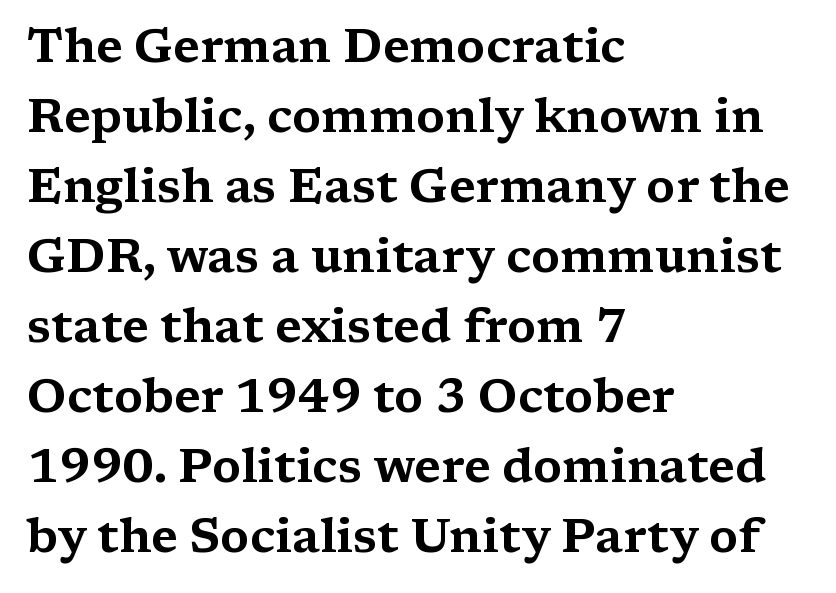
Nope, not italic — everything's standing straight. Horizontal bands of white between lines are of average thickness. The setting favours the left margin, as ordinary paragraphs usually do. These lines are rendered in a variable-pitch font. The type is set solid horizontally, with unmodified tracking. Words float on clear page, feet unadorned.
